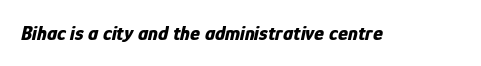
{"italic": "yes", "lean": "right", "slant_degrees": 12, "bold": "yes", "underline": "no", "letter_spacing": "normal", "letter_spacing_em": 0.0, "glyph_px": 21}
